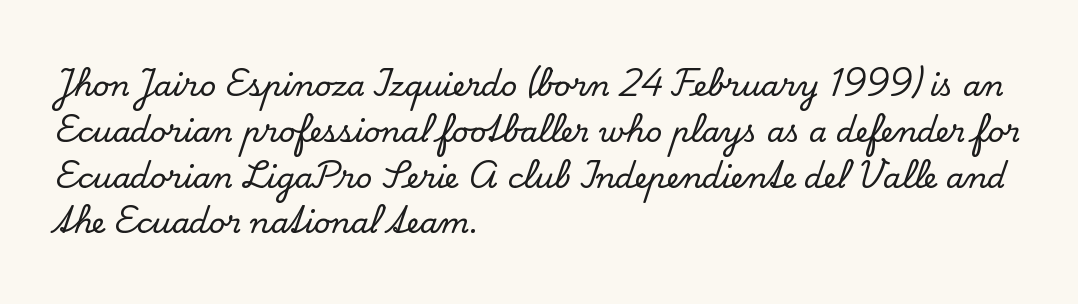
{"serif": "yes", "width": "normal", "stroke_contrast": "low", "x_height": "small", "monospaced": "no", "underline": "no", "align": "left", "line_spacing": "normal", "line_spacing_ratio": 1.58, "letter_spacing": "normal", "letter_spacing_em": 0.0, "glyph_px": 29}
